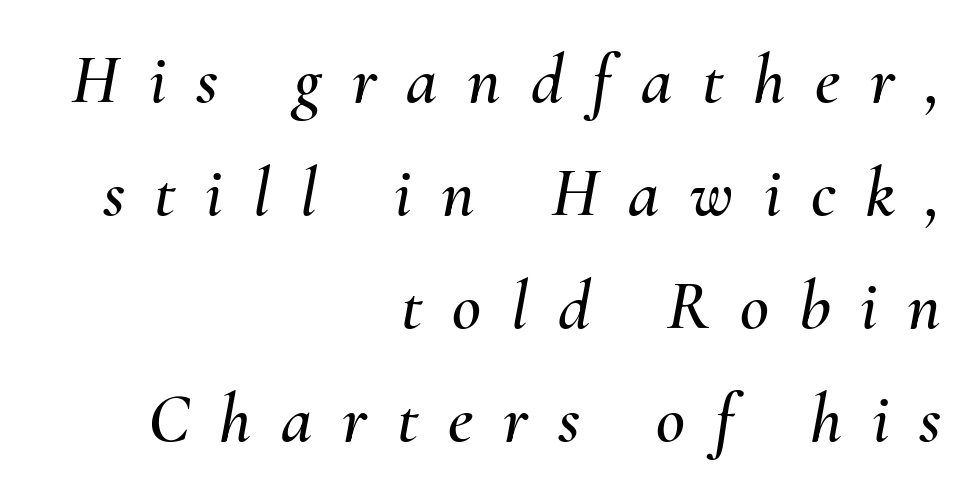
{"italic": "yes", "lean": "right", "slant_degrees": 10, "width": "normal", "stroke_contrast": "medium", "x_height": "small", "monospaced": "no", "underline": "no", "align": "right", "line_spacing": "normal", "line_spacing_ratio": 1.59, "letter_spacing": "wide", "letter_spacing_em": 0.42, "glyph_px": 71}
